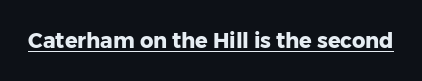
{"italic": "no", "bold": "yes", "underline": "yes", "letter_spacing": "normal", "letter_spacing_em": 0.0, "glyph_px": 21}
